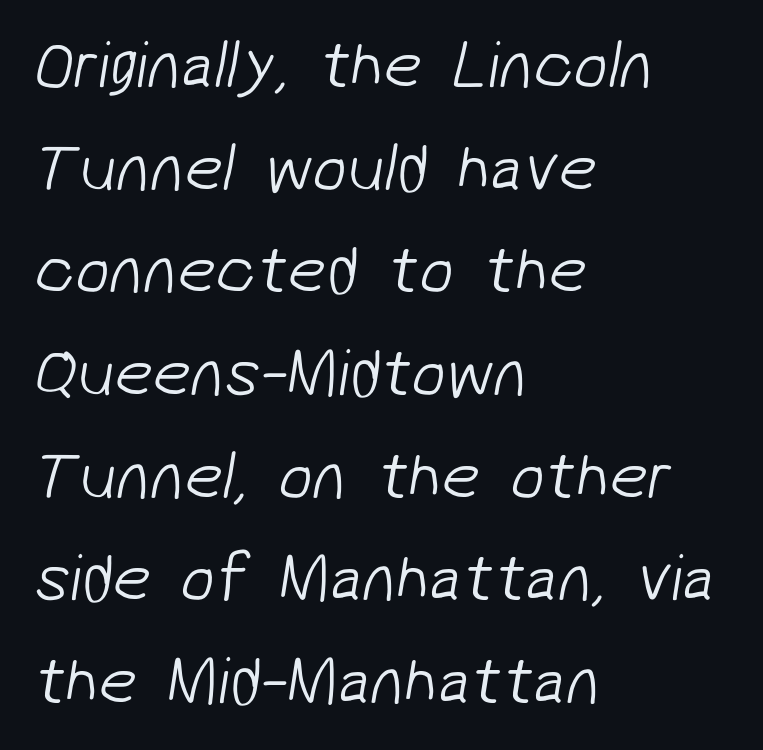
{"serif": "no", "bold": "no", "weight": "light", "width": "normal", "stroke_contrast": "low", "x_height": "medium", "monospaced": "no", "underline": "no", "align": "left", "line_spacing": "normal", "line_spacing_ratio": 1.51, "letter_spacing": "normal", "letter_spacing_em": 0.0, "glyph_px": 68}
